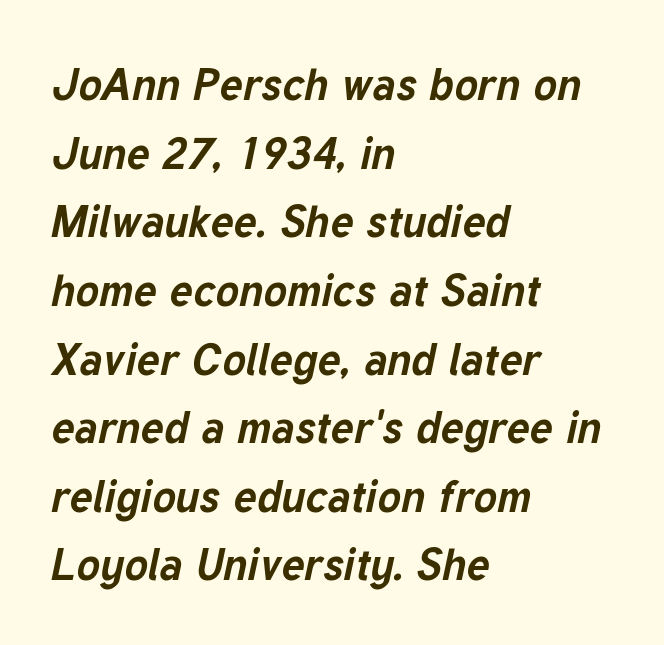
{"italic": "yes", "lean": "right", "slant_degrees": 12, "bold": "yes", "weight": "bold", "width": "normal", "stroke_contrast": "low", "x_height": "medium", "monospaced": "no", "underline": "no", "align": "left", "line_spacing": "normal", "line_spacing_ratio": 1.56, "letter_spacing": "normal", "letter_spacing_em": 0.0, "glyph_px": 44}
